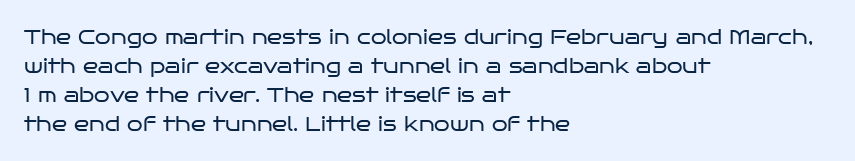
{"italic": "no", "bold": "no", "underline": "no", "align": "left", "line_spacing": "normal", "line_spacing_ratio": 1.45, "letter_spacing": "normal", "letter_spacing_em": 0.0, "glyph_px": 20}
